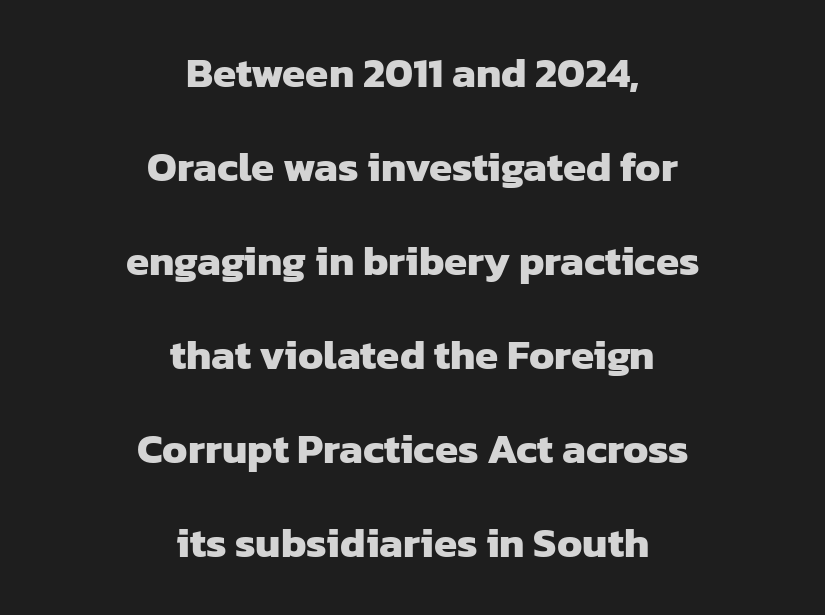
The image shows 42 px heavy sans-serif type; set centered, loose line spacing (2.24x), normal letter spacing, not underlined; low stroke contrast and a medium x-height.
